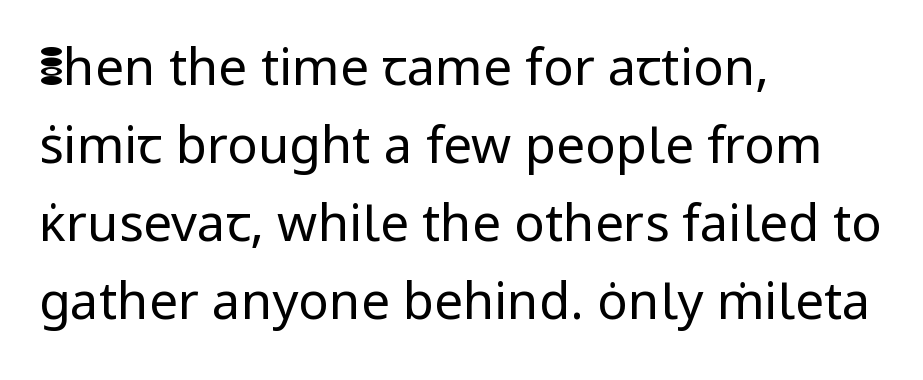
Q: Is the text bold? A: No.
Q: Is the text italic (slanted)? A: No, it is upright.
Q: Is the typeface a serif or a sans-serif typeface? A: Sans-serif.
Q: Is the text underlined? A: No.
Q: How is the paragraph aligned? A: Left-aligned.
Q: Is the spacing between letters normal or unusually wide? A: Normal.
Q: Is the spacing between lines tight, normal or loose? A: Normal.
Q: Width (condensed, normal, or wide)? A: Normal.
Q: Stroke contrast? A: Low.
Q: x-height? A: Medium.
Q: Monospaced? A: No.
